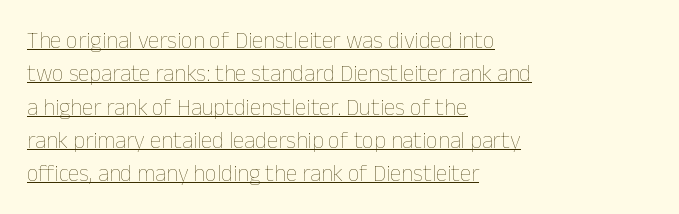
The vertical gap from one line to the next is medium. The characters are drawn with everyday or finer stroke widths. The specimen includes a rule beneath the text block's lines. The gaps between neighbouring characters are ordinary and unremarkable. These lines stack with their left ends in a neat column. This is roman type, the default non-slanted kind.
